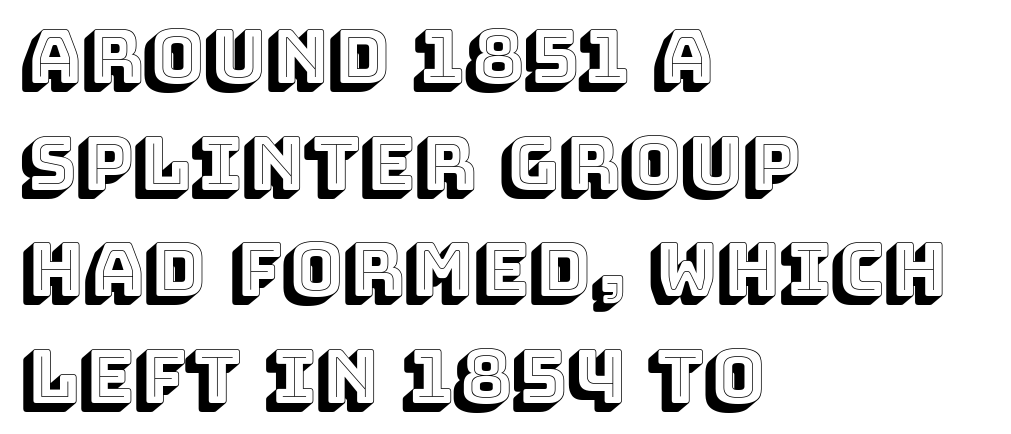
This block has exactly the height ordinary leading produces. Each letter keeps its own natural width here, so spacing adapts to shape. Underline: absent. The letters stand straight up with perfectly vertical stems. A student would call this left alignment; a typographer would say flush left, rag right.
